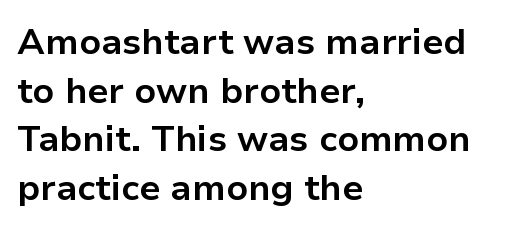
{"serif": "no", "italic": "no", "bold": "yes", "weight": "bold", "width": "normal", "stroke_contrast": "low", "x_height": "medium", "monospaced": "no", "underline": "no", "align": "left", "line_spacing": "normal", "line_spacing_ratio": 1.35, "letter_spacing": "normal", "letter_spacing_em": 0.0, "glyph_px": 36}
